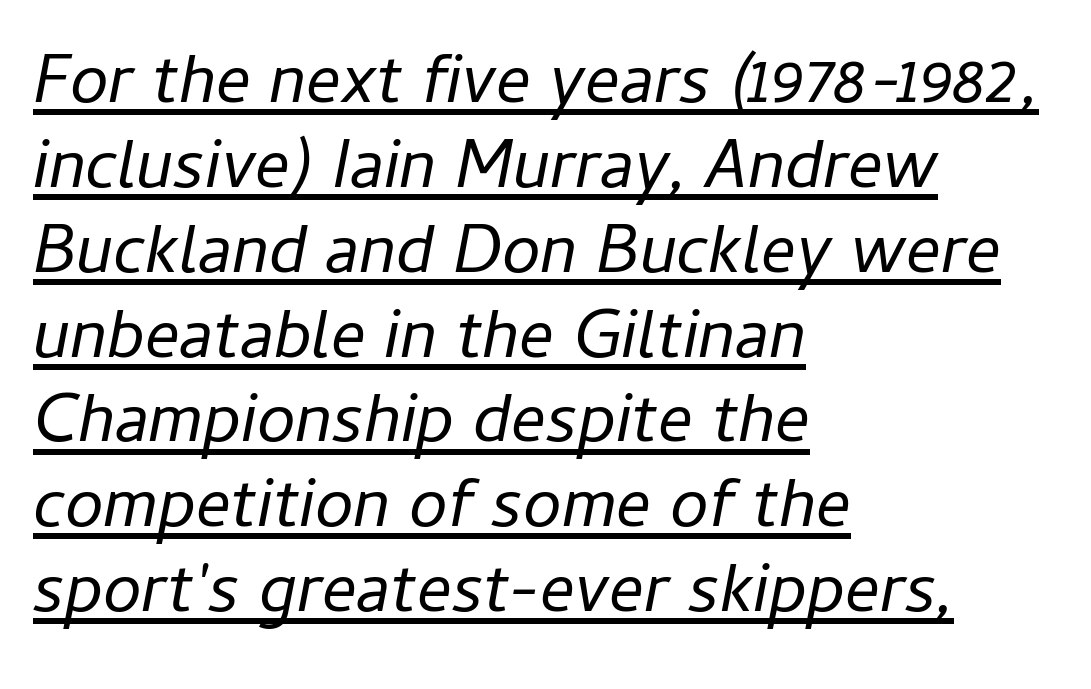
Q: Is the text bold? A: No.
Q: Is the text italic (slanted)? A: Yes, it leans right by about 11 degrees.
Q: Is the text underlined? A: Yes.
Q: How is the paragraph aligned? A: Left-aligned.
Q: Is the spacing between letters normal or unusually wide? A: Normal.
Q: Width (condensed, normal, or wide)? A: Normal.
Q: Stroke contrast? A: Low.
Q: x-height? A: Medium.
Q: Monospaced? A: No.
